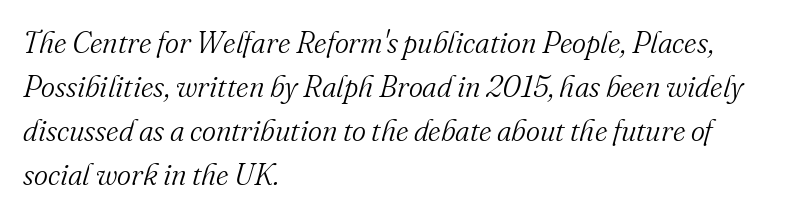
{"serif": "yes", "italic": "yes", "lean": "right", "slant_degrees": 16, "bold": "no", "weight": "light", "width": "normal", "stroke_contrast": "medium", "x_height": "small", "monospaced": "no", "underline": "no", "align": "left", "line_spacing": "normal", "line_spacing_ratio": 1.47, "letter_spacing": "normal", "letter_spacing_em": 0.0, "glyph_px": 30}
